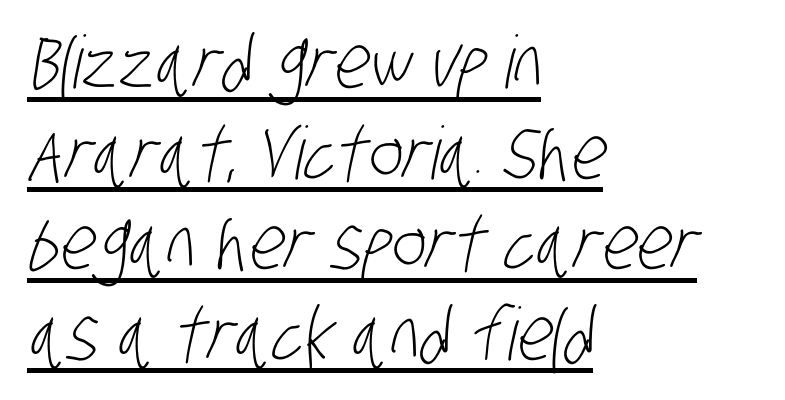
The image shows 73 px light, condensed sans-serif type; set left-aligned, line spacing 1.24x, normal letter spacing, underlined; low stroke contrast and a large x-height.
